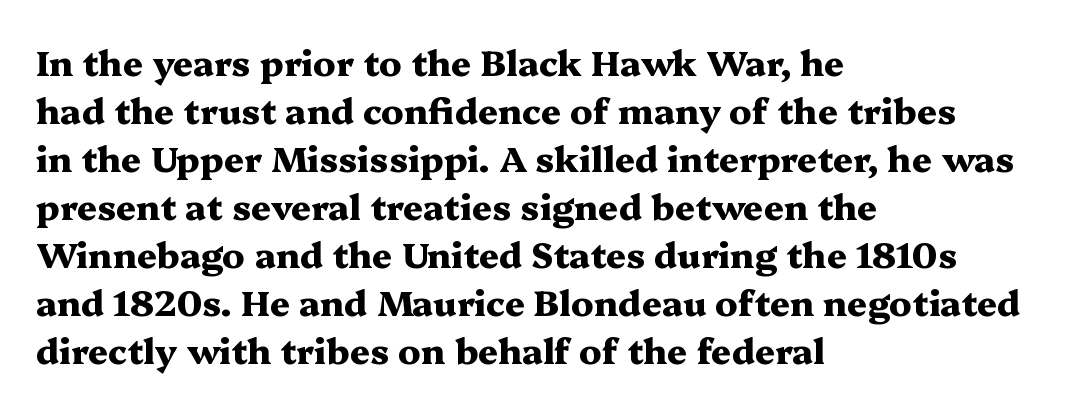
The image shows 35 px heavy, wide serif type, upright; set left-aligned, normal line spacing (1.37x), normal letter spacing, not underlined; medium stroke contrast and a medium x-height.
